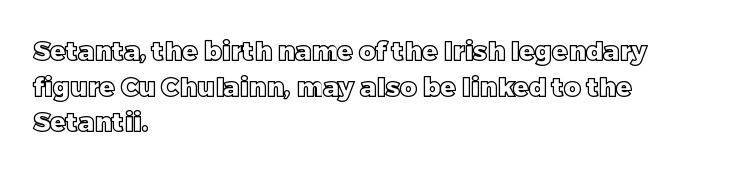
Q: Is the text italic (slanted)? A: No, it is upright.
Q: Is the text underlined? A: No.
Q: How is the paragraph aligned? A: Left-aligned.
Q: Is the spacing between letters normal or unusually wide? A: Normal.
Q: Is the spacing between lines tight, normal or loose? A: Normal.
